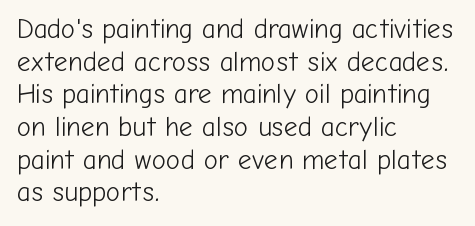
The image shows 27 px text type, upright; set left-aligned, line spacing 1.21x, normal letter spacing, not underlined.
